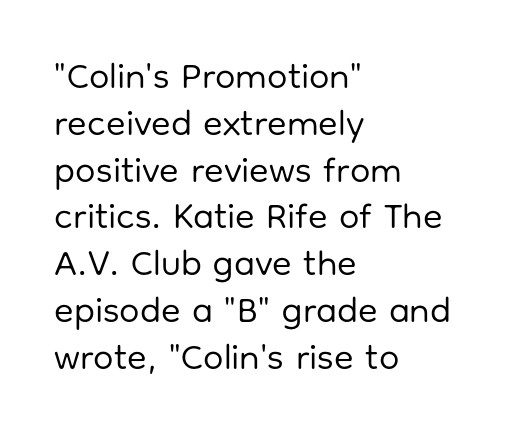
The image shows 36 px regular-weight sans-serif type, upright; set left-aligned, normal line spacing (1.3x), normal letter spacing, not underlined; low stroke contrast and a medium x-height.
